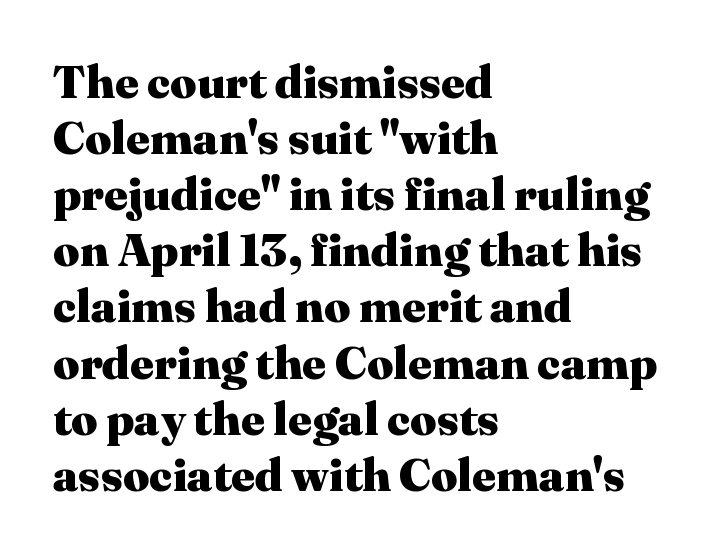
{"serif": "yes", "italic": "no", "bold": "yes", "weight": "heavy", "width": "normal", "stroke_contrast": "medium", "x_height": "medium", "monospaced": "no", "underline": "no", "align": "left", "line_spacing_ratio": 1.22, "letter_spacing": "normal", "letter_spacing_em": 0.0, "glyph_px": 46}
